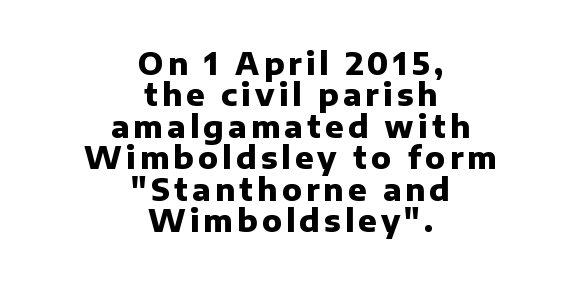
{"serif": "no", "italic": "no", "bold": "yes", "weight": "heavy", "width": "normal", "stroke_contrast": "low", "x_height": "medium", "monospaced": "no", "underline": "no", "align": "center", "line_spacing": "tight", "line_spacing_ratio": 1.05, "glyph_px": 30}
